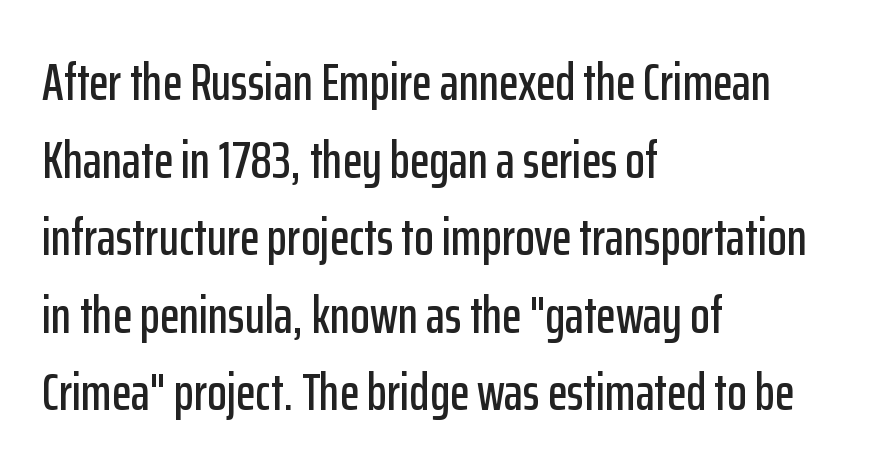
Line starts are locked; line ends wander. Glance below the letters and you will spot only blank space. This is the regular roman posture of the typeface. I'd call this a sans setting — the letters go barefoot. The block of text has a typical density, with ordinary space between rows.
